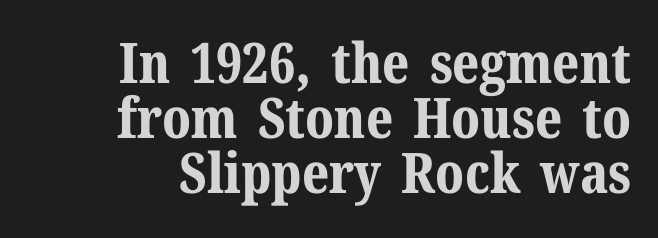
{"serif": "yes", "italic": "no", "bold": "yes", "weight": "bold", "width": "normal", "stroke_contrast": "medium", "x_height": "medium", "monospaced": "no", "underline": "no", "align": "right", "line_spacing": "tight", "line_spacing_ratio": 0.98, "letter_spacing": "normal", "letter_spacing_em": 0.0, "glyph_px": 56}
